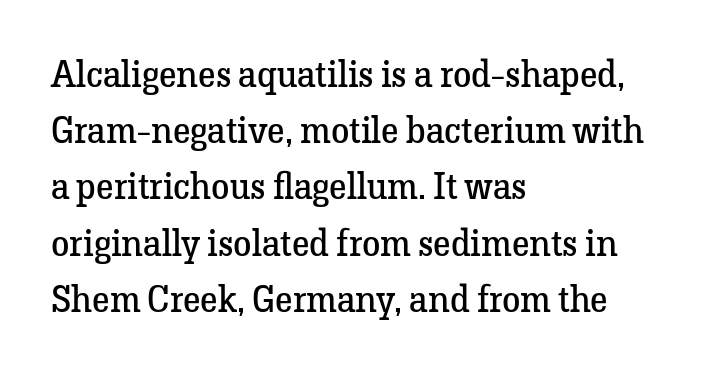
{"serif": "yes", "italic": "no", "bold": "no", "weight": "regular", "width": "normal", "stroke_contrast": "low", "x_height": "medium", "monospaced": "no", "underline": "no", "align": "left", "line_spacing": "normal", "line_spacing_ratio": 1.52, "letter_spacing": "normal", "letter_spacing_em": 0.0, "glyph_px": 37}
